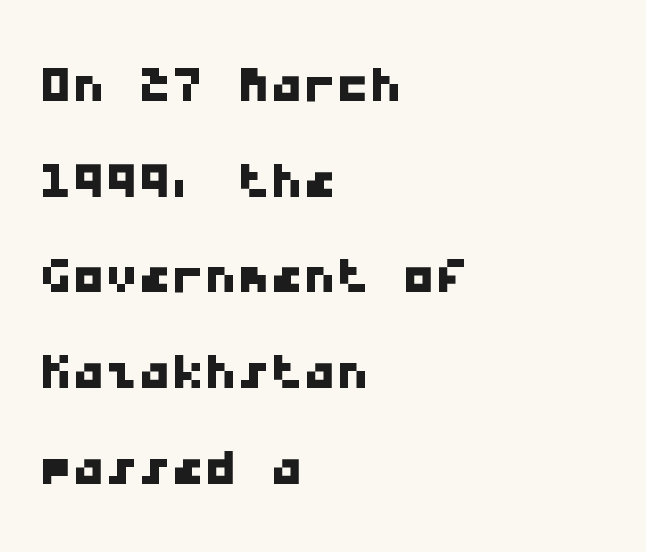
The image shows 66 px wide sans-serif type, monospaced; set left-aligned, normal line spacing (1.45x), normal letter spacing, not underlined; low stroke contrast and a medium x-height.
